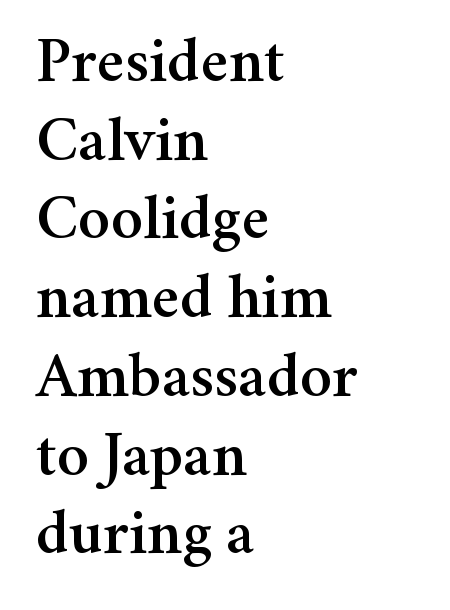
The zone under the glyphs is completely vacant. Each letter keeps its own natural width here, so spacing adapts to shape. All the whitespace from short lines collects on the right. Tracking here is standard; glyphs follow each other at the usual distance. Serifs: yes, visible at the terminals of the letterforms. Notice how the stems are strictly vertical — no italics here.
